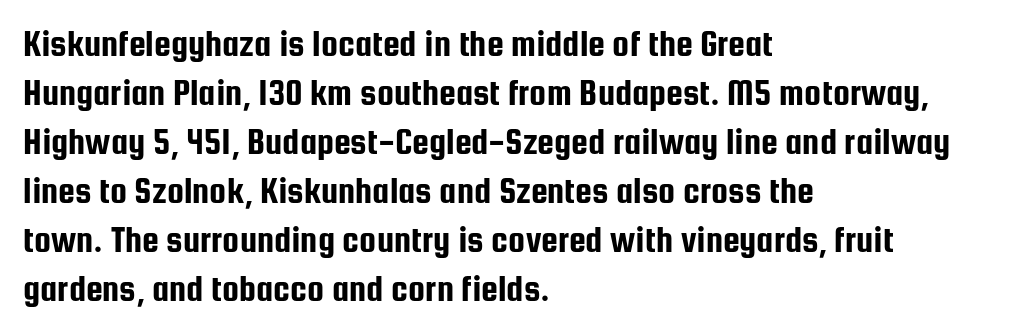
The area under the type is left untouched. Inter-character spacing is left at the font's built-in metrics. Teacher's note: observe the even left margin — that is flush-left alignment. Do the letters lean? They stand straight. This sample uses a sans-serif face.
